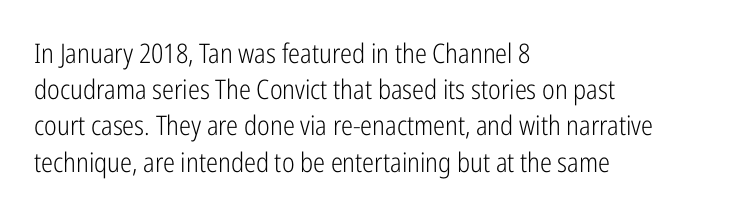
The image shows 27 px text type, upright; set left-aligned, normal line spacing (1.34x), normal letter spacing, not underlined.
